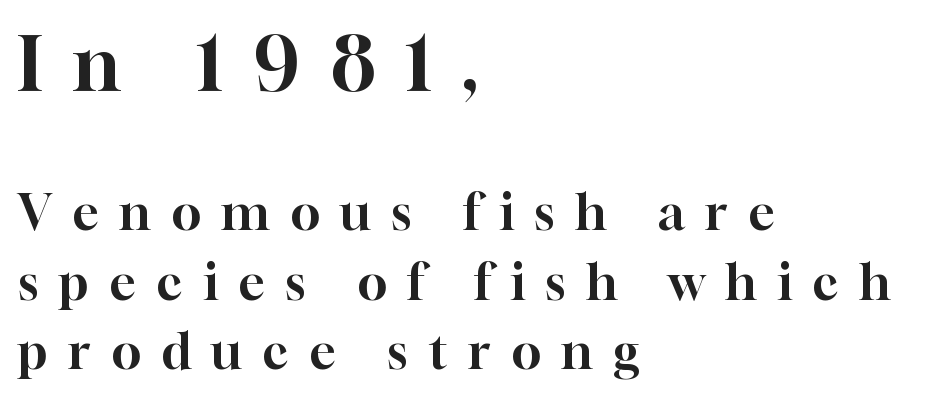
The image shows 74 px serif type, upright; set left-aligned, normal line spacing (1.42x), unusually wide letter spacing (+0.42 em), not underlined; the first (top) block is 1.51x larger; high stroke contrast and a medium x-height.
